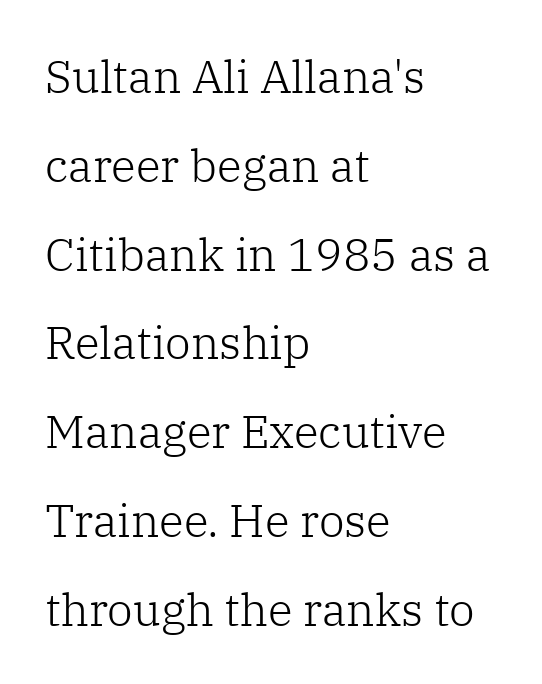
The strokes carry an ordinary text weight at most. The lines are spread far apart with generous leading. Quick note: underline off. Looks like regular typesetting: each glyph gets only the width it needs. A student would call this left alignment; a typographer would say flush left, rag right. A typesetter would call this zero additional tracking.
